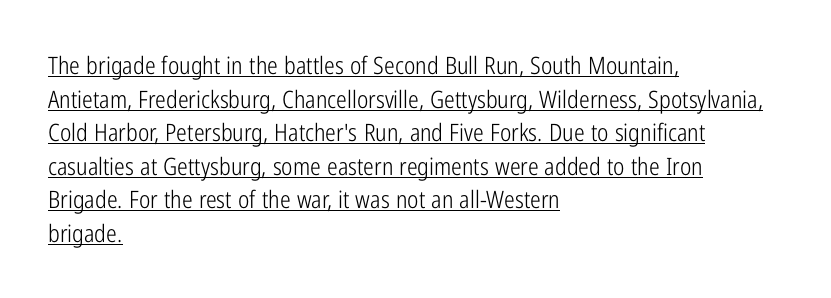
The image shows 24 px text type, upright; set left-aligned, normal line spacing (1.4x), normal letter spacing, underlined.
